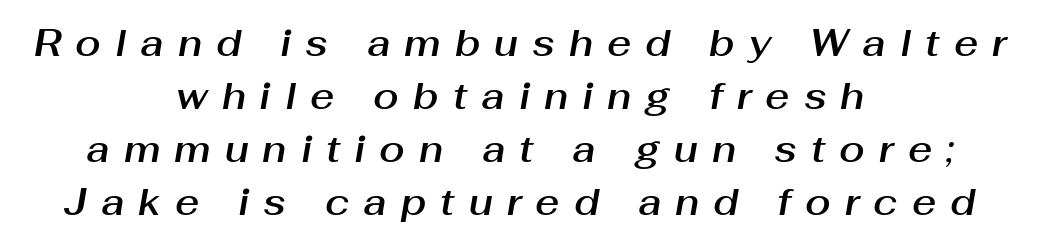
{"italic": "yes", "lean": "right", "slant_degrees": 10, "width": "normal", "stroke_contrast": "medium", "x_height": "medium", "monospaced": "no", "underline": "no", "align": "center", "line_spacing": "normal", "line_spacing_ratio": 1.43, "letter_spacing": "wide", "letter_spacing_em": 0.38, "glyph_px": 37}
